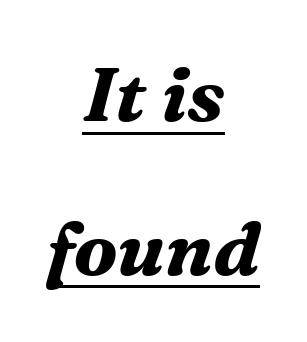
{"serif": "yes", "italic": "yes", "lean": "right", "slant_degrees": 16, "bold": "yes", "weight": "bold", "width": "normal", "stroke_contrast": "medium", "x_height": "medium", "monospaced": "no", "underline": "yes", "align": "center", "line_spacing": "loose", "line_spacing_ratio": 2.05, "letter_spacing": "normal", "letter_spacing_em": 0.0, "glyph_px": 75}
